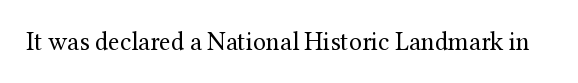
{"italic": "no", "bold": "no", "underline": "no", "letter_spacing": "normal", "letter_spacing_em": 0.0, "glyph_px": 26}
